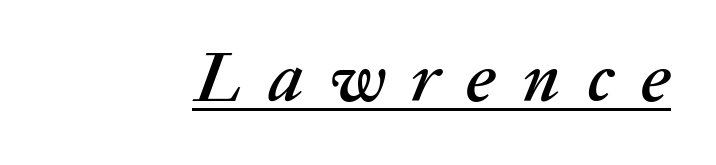
Q: Is the text italic (slanted)? A: Yes, it leans right by about 20 degrees.
Q: Is the text underlined? A: Yes.
Q: Is the spacing between letters normal or unusually wide? A: Unusually wide.
Q: Width (condensed, normal, or wide)? A: Normal.
Q: Stroke contrast? A: Medium.
Q: x-height? A: Medium.
Q: Monospaced? A: No.
